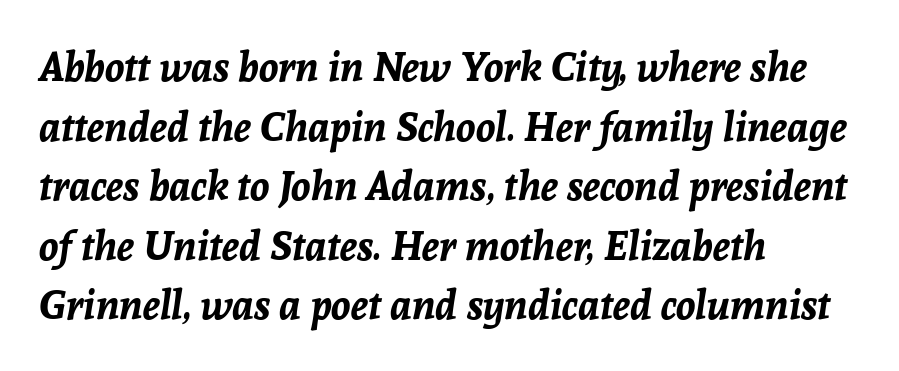
{"italic": "yes", "lean": "right", "slant_degrees": 8, "bold": "yes", "weight": "bold", "width": "normal", "stroke_contrast": "low", "x_height": "medium", "monospaced": "no", "underline": "no", "align": "left", "line_spacing": "normal", "line_spacing_ratio": 1.49, "letter_spacing": "normal", "letter_spacing_em": 0.0, "glyph_px": 40}
